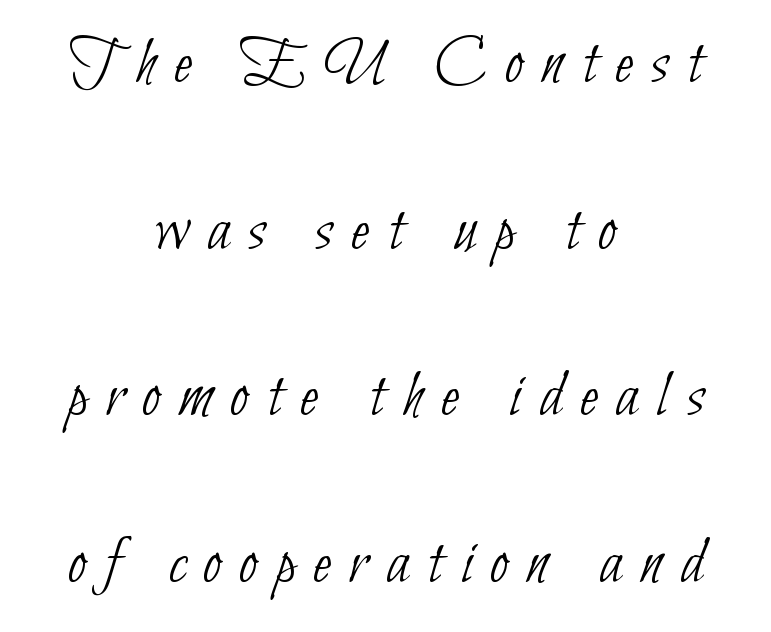
{"serif": "no", "bold": "no", "weight": "thin", "width": "condensed", "stroke_contrast": "low", "x_height": "small", "monospaced": "no", "underline": "no", "align": "center", "line_spacing": "loose", "line_spacing_ratio": 2.45, "letter_spacing": "wide", "letter_spacing_em": 0.27, "glyph_px": 68}
